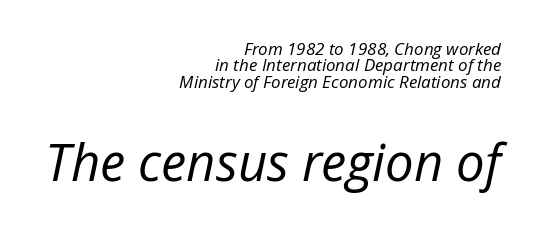
{"italic": "yes", "lean": "right", "slant_degrees": 12, "bold": "no", "weight": "regular", "width": "normal", "stroke_contrast": "low", "x_height": "medium", "monospaced": "no", "underline": "no", "align": "right", "line_spacing": "tight", "line_spacing_ratio": 0.97, "letter_spacing": "normal", "letter_spacing_em": 0.0, "larger_block": "second", "size_ratio": 3.0, "glyph_px": 51}
